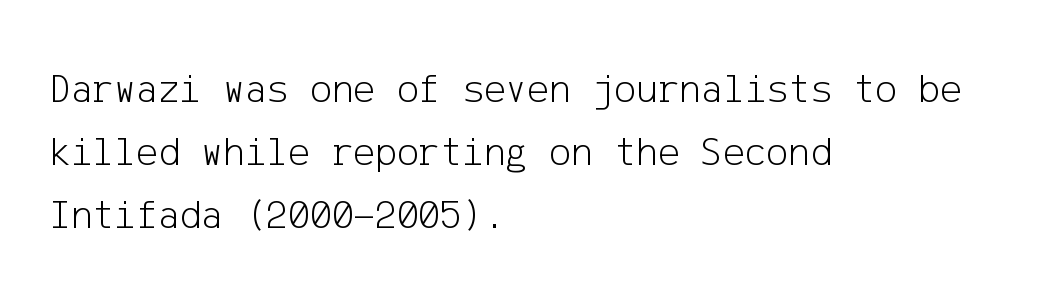
Q: Is the text bold? A: No.
Q: Is the text italic (slanted)? A: No, it is upright.
Q: Is the typeface a serif or a sans-serif typeface? A: Sans-serif.
Q: Is the text underlined? A: No.
Q: How is the paragraph aligned? A: Left-aligned.
Q: Is the spacing between letters normal or unusually wide? A: Normal.
Q: Is the spacing between lines tight, normal or loose? A: Normal.
Q: Width (condensed, normal, or wide)? A: Normal.
Q: Stroke contrast? A: Low.
Q: x-height? A: Medium.
